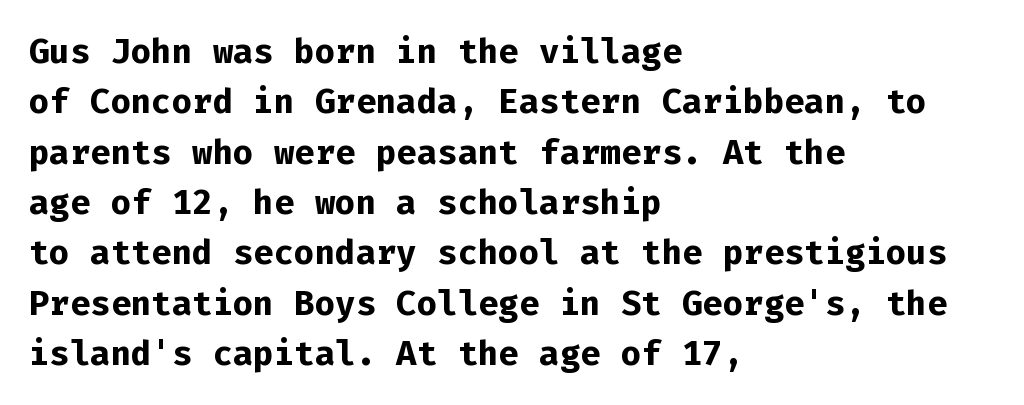
A classic flush-left, rag-right setting is used for this passage. Unmarked baselines from the first word to the last. Default kerning and tracking; the words read as compact shapes. Summary of vertical rhythm: regular, with standard interline spacing. When letters stand straight like this, we call the style roman or upright.
